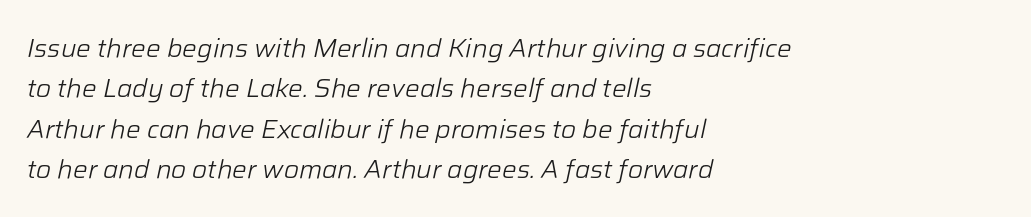
Q: Is the text bold? A: No.
Q: Is the text italic (slanted)? A: Yes, it leans right by about 12 degrees.
Q: Is the text underlined? A: No.
Q: How is the paragraph aligned? A: Left-aligned.
Q: Is the spacing between letters normal or unusually wide? A: Normal.
Q: Is the spacing between lines tight, normal or loose? A: Normal.
